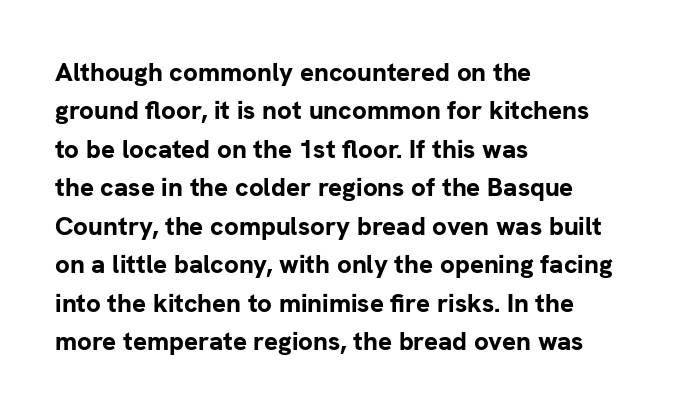
{"italic": "no", "bold": "yes", "underline": "no", "align": "left", "line_spacing": "normal", "line_spacing_ratio": 1.48, "letter_spacing": "normal", "letter_spacing_em": 0.0, "glyph_px": 26}
